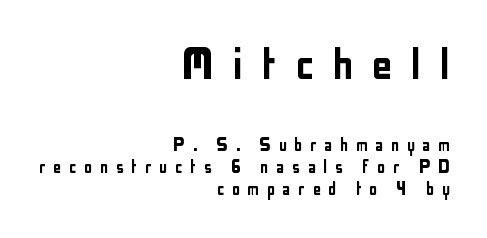
{"serif": "no", "italic": "no", "width": "condensed", "stroke_contrast": "low", "x_height": "medium", "monospaced": "no", "underline": "no", "align": "right", "line_spacing": "tight", "line_spacing_ratio": 1.06, "letter_spacing": "wide", "letter_spacing_em": 0.35, "larger_block": "first", "size_ratio": 2.48, "glyph_px": 52}
